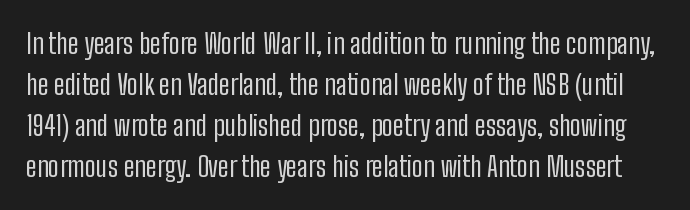
What kind of face is this? One without serifs — a sans. Is there any slant? The stems are plumb. These lines are rendered in a variable-pitch font. Vertical spacing — default.
